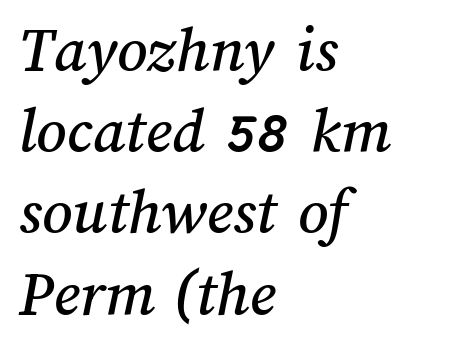
The image shows 66 px text type; set left-aligned, line spacing 1.23x, normal letter spacing, not underlined; medium stroke contrast and a medium x-height.
